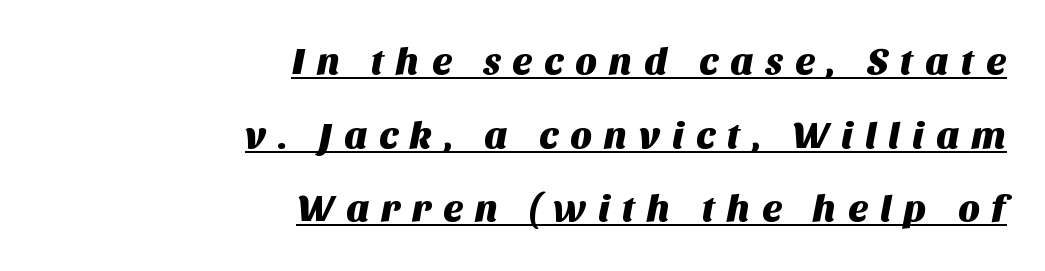
{"serif": "no", "width": "normal", "stroke_contrast": "medium", "x_height": "large", "monospaced": "no", "underline": "yes", "align": "right", "line_spacing": "loose", "line_spacing_ratio": 1.94, "letter_spacing": "wide", "letter_spacing_em": 0.3, "glyph_px": 38}
